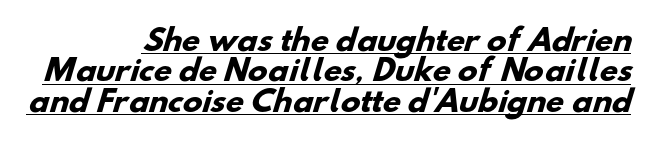
Its strokes are broad and dark, the hallmark of bold type. Line ends are locked; line starts wander. Closely set lines give the paragraph a compact silhouette. The letters sit at their default tracking, neither squeezed nor spread. The characters display no serif detailing; their extremities are plain.
